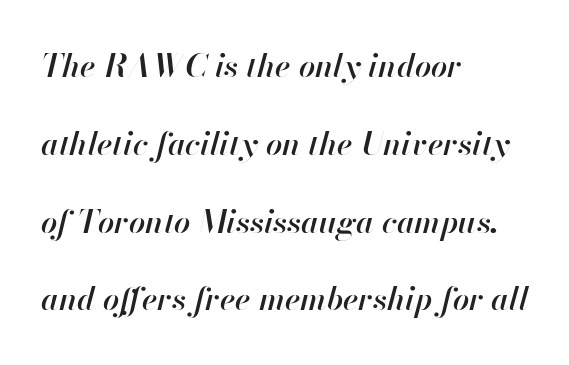
The image shows 32 px semibold type, italic (leaning right); set left-aligned, loose line spacing (2.43x), normal letter spacing, not underlined; high stroke contrast and a small x-height.
